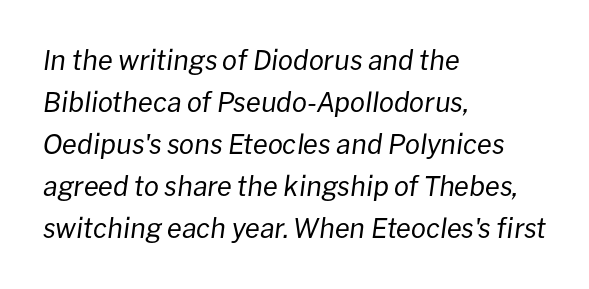
Decoration check: the copy has no underline. In terms of posture, this sample is oblique. The vertical gap from one line to the next is medium. Weight class: somewhere from thin through regular. What stands out about the letter spacing? Nothing — it is the standard amount. The text block is weighted toward the left margin, trailing off unevenly rightward.
